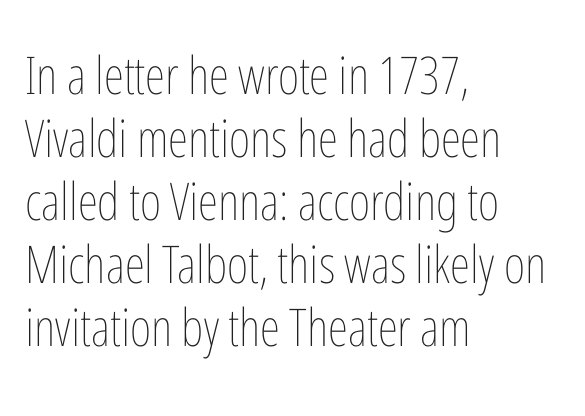
Q: Is the text bold? A: No.
Q: Is the text italic (slanted)? A: No, it is upright.
Q: Is the text underlined? A: No.
Q: How is the paragraph aligned? A: Left-aligned.
Q: Is the spacing between letters normal or unusually wide? A: Normal.
Q: Width (condensed, normal, or wide)? A: Condensed.
Q: Stroke contrast? A: Low.
Q: x-height? A: Medium.
Q: Monospaced? A: No.
